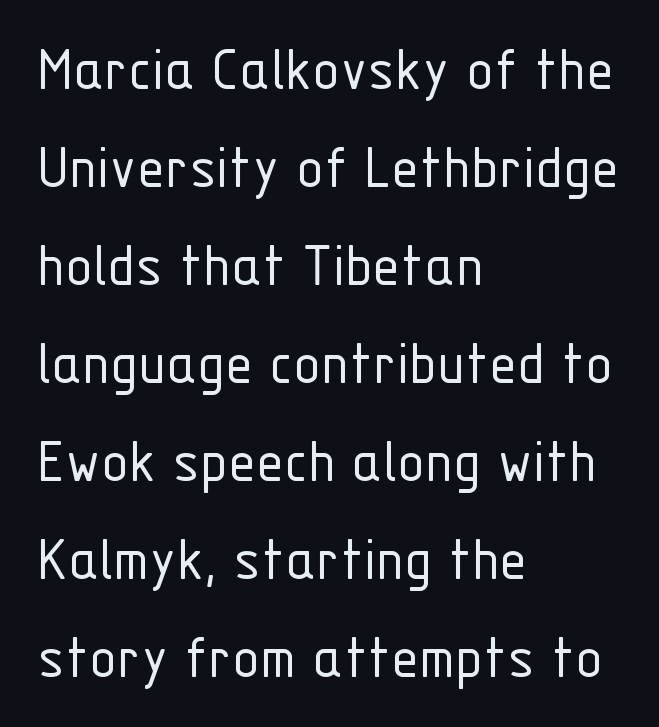
Summary of weight: not heavy and not bold. Every character sits straight up, as roman type does. Letterform terminals end flat and unadorned throughout the passage. Each new line begins a customary step beneath the previous one. Each row of text sits above clean, open space.
